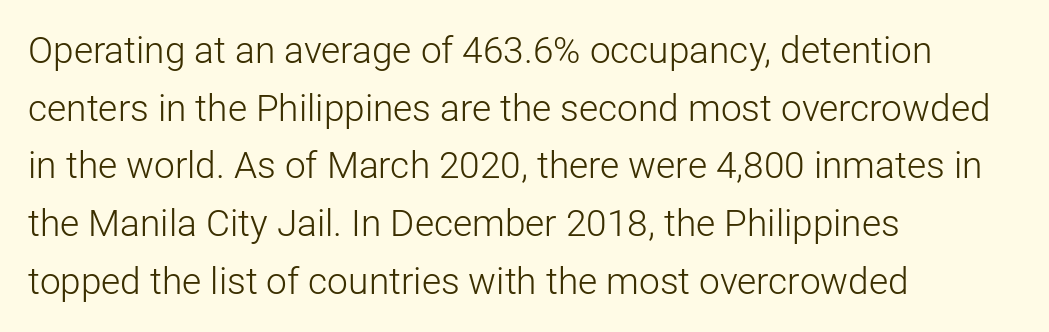
The image shows 37 px light sans-serif type, upright; set left-aligned, normal line spacing (1.56x), normal letter spacing, not underlined; low stroke contrast and a medium x-height.
